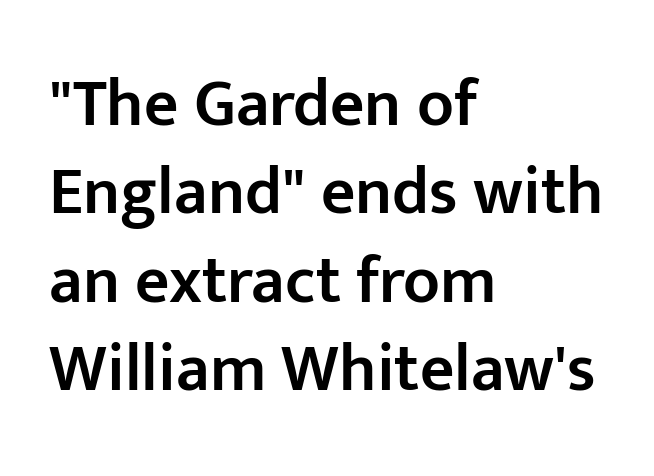
Q: Is the text bold? A: Semi-bold.
Q: Is the text italic (slanted)? A: No, it is upright.
Q: Is the typeface a serif or a sans-serif typeface? A: Sans-serif.
Q: Is the text underlined? A: No.
Q: How is the paragraph aligned? A: Left-aligned.
Q: Is the spacing between letters normal or unusually wide? A: Normal.
Q: Is the spacing between lines tight, normal or loose? A: Normal.
Q: Width (condensed, normal, or wide)? A: Normal.
Q: Stroke contrast? A: Low.
Q: x-height? A: Medium.
Q: Monospaced? A: No.
